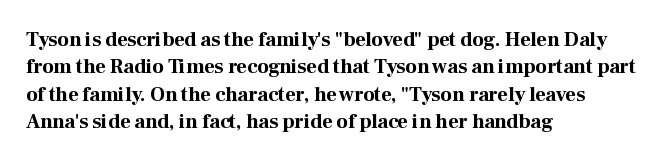
The image shows 20 px bold type, upright; set left-aligned, normal line spacing (1.37x), normal letter spacing, not underlined.
